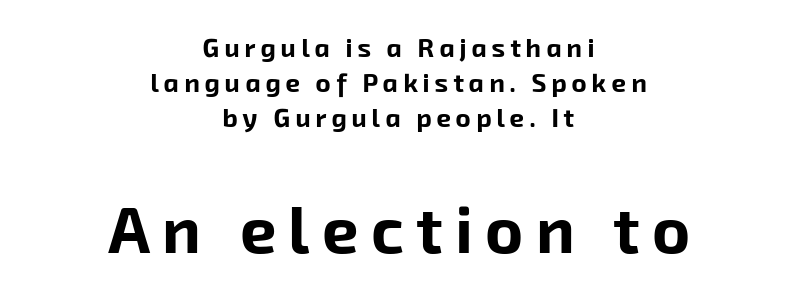
{"serif": "no", "bold": "yes", "weight": "bold", "width": "normal", "stroke_contrast": "low", "x_height": "medium", "monospaced": "no", "underline": "no", "align": "center", "line_spacing": "normal", "line_spacing_ratio": 1.34, "larger_block": "second", "size_ratio": 2.5, "glyph_px": 65}
